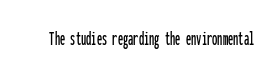
{"italic": "no", "underline": "no", "letter_spacing": "normal", "letter_spacing_em": 0.0, "glyph_px": 21}
